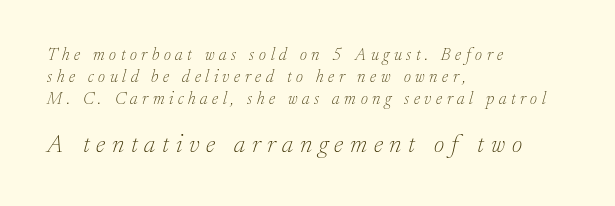
The image shows 25 px text type, italic (leaning right); set left-aligned, normal line spacing (1.29x), unusually wide letter spacing (+0.27 em), not underlined; the second (bottom) block is 1.47x larger.
